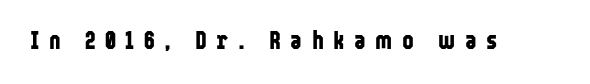
{"italic": "no", "bold": "yes", "underline": "no", "letter_spacing": "wide", "letter_spacing_em": 0.38, "glyph_px": 25}
